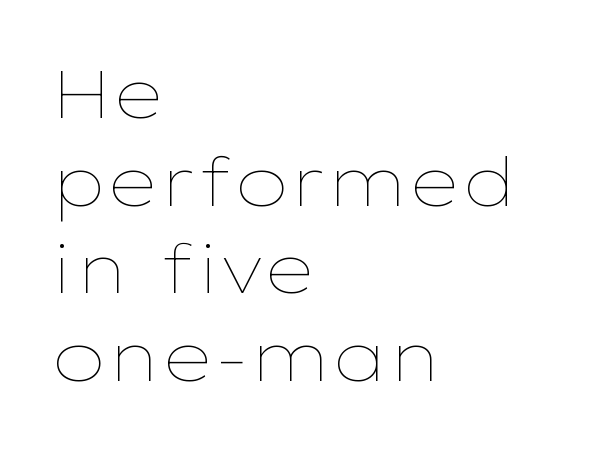
Q: Is the text bold? A: No.
Q: Is the text italic (slanted)? A: No, it is upright.
Q: Is the text underlined? A: No.
Q: How is the paragraph aligned? A: Left-aligned.
Q: Is the spacing between letters normal or unusually wide? A: Normal.
Q: Is the spacing between lines tight, normal or loose? A: Normal.
Q: Width (condensed, normal, or wide)? A: Wide.
Q: Stroke contrast? A: Low.
Q: x-height? A: Medium.
Q: Monospaced? A: No.
